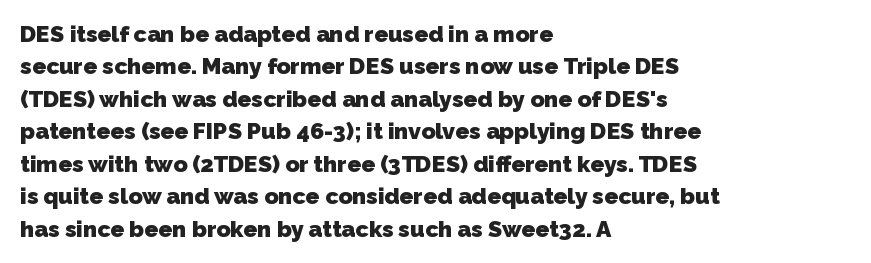
Teacher's note: observe the even left margin — that is flush-left alignment. This is heavy type, rendered in bold. Compared with typical body copy, the letter spacing here is the same. Is there much room between lines? A standard amount, neither cramped nor airy. Lines of text with bare space underneath.
